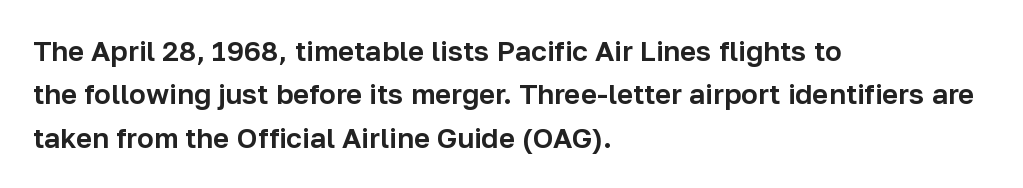
{"serif": "no", "italic": "no", "width": "normal", "stroke_contrast": "low", "x_height": "medium", "monospaced": "no", "underline": "no", "align": "left", "line_spacing": "normal", "line_spacing_ratio": 1.55, "letter_spacing": "normal", "letter_spacing_em": 0.0, "glyph_px": 28}
